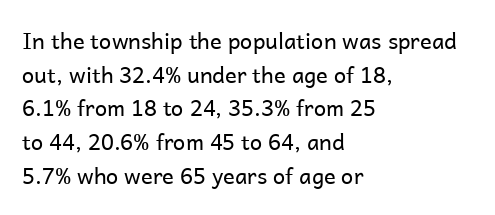
Unbolded letterforms with no extra heft. The letterforms sit shoulder to shoulder at normal distance. Line spacing here is normal. Glance below the letters and you will spot only blank space. Visually the block forms a straight wall on the left and a jagged coastline on the right.
